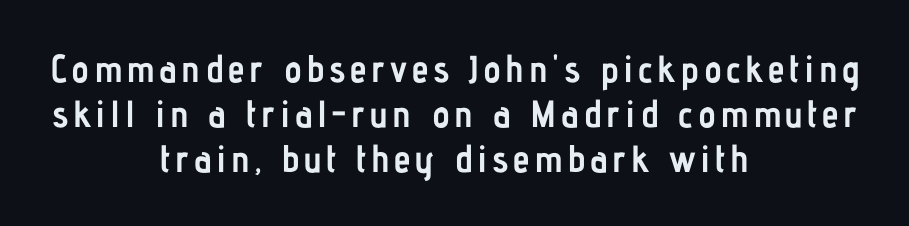
{"serif": "no", "italic": "no", "bold": "yes", "weight": "semibold", "width": "condensed", "stroke_contrast": "low", "x_height": "medium", "monospaced": "no", "underline": "no", "align": "center", "line_spacing_ratio": 1.18, "glyph_px": 38}
